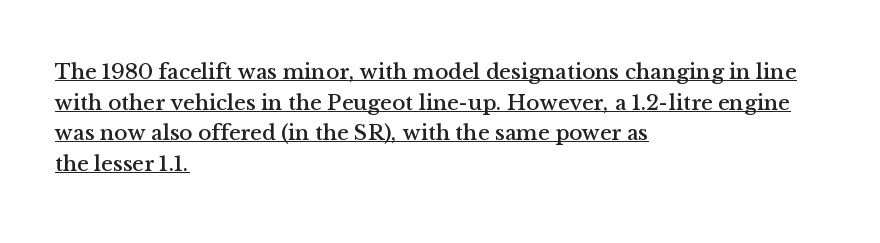
{"italic": "no", "underline": "yes", "align": "left", "line_spacing": "normal", "line_spacing_ratio": 1.39, "letter_spacing": "normal", "letter_spacing_em": 0.0, "glyph_px": 22}
